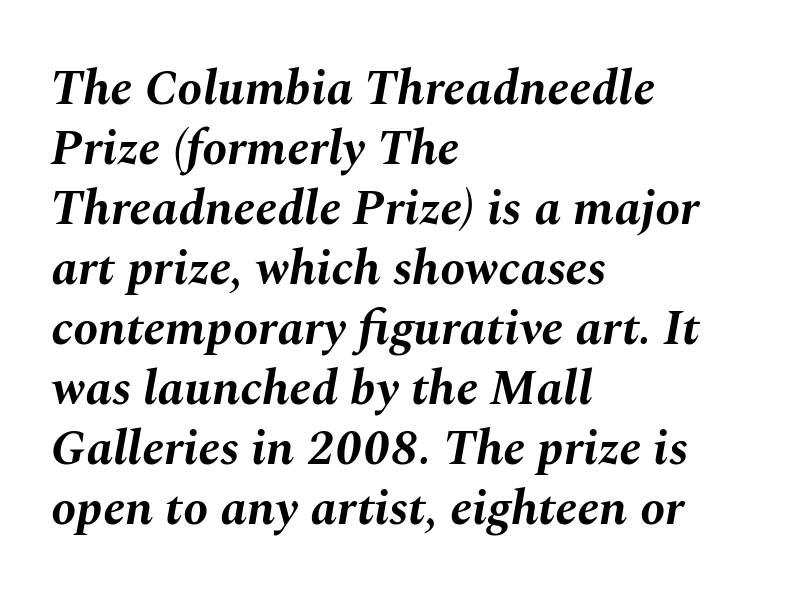
The image shows 50 px bold type, italic (leaning right); set left-aligned, line spacing 1.2x, normal letter spacing, not underlined; medium stroke contrast and a medium x-height.
